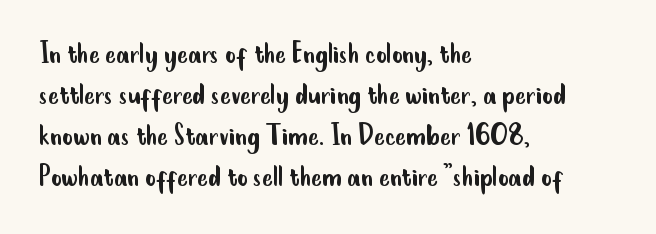
The image shows 32 px regular-weight, condensed sans-serif type, upright; set left-aligned, normal line spacing (1.28x), normal letter spacing, not underlined; low stroke contrast and a small x-height.
